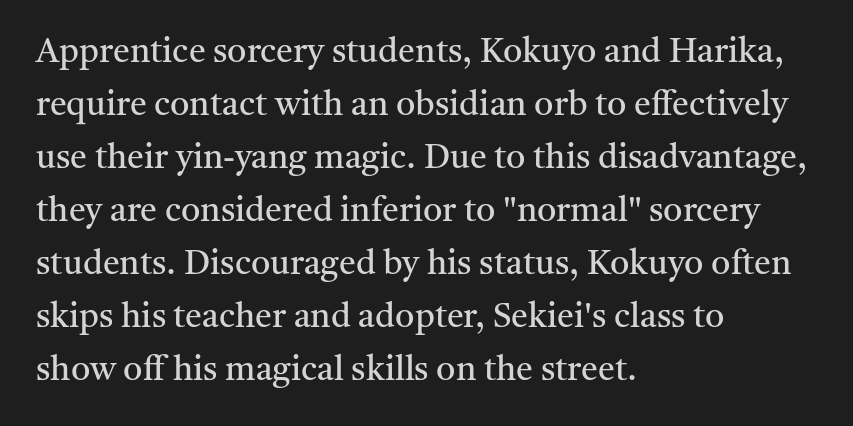
Q: Is the text bold? A: No.
Q: Is the text italic (slanted)? A: No, it is upright.
Q: Is the typeface a serif or a sans-serif typeface? A: Serif.
Q: Is the text underlined? A: No.
Q: How is the paragraph aligned? A: Left-aligned.
Q: Is the spacing between letters normal or unusually wide? A: Normal.
Q: Is the spacing between lines tight, normal or loose? A: Normal.
Q: Width (condensed, normal, or wide)? A: Normal.
Q: Stroke contrast? A: Medium.
Q: x-height? A: Medium.
Q: Monospaced? A: No.
